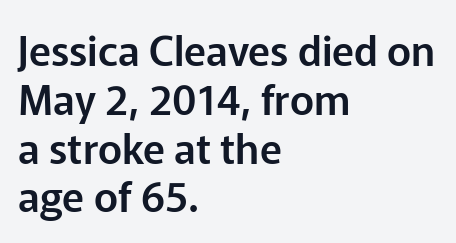
The image shows 41 px sans-serif type, upright; set left-aligned, line spacing 1.19x, normal letter spacing, not underlined; low stroke contrast and a medium x-height.
